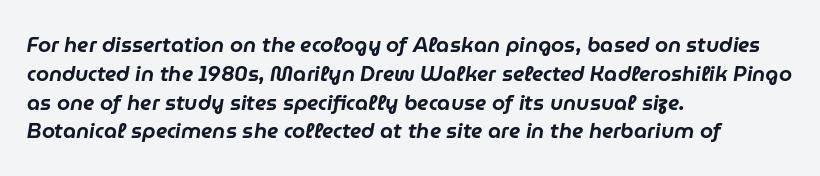
Tracking value appears to be zero — textbook default spacing. Nobody drew a line under any word here. If you drew a line through each stem, it would be angled. The paragraph has a hard left edge and a soft right edge. Whoever set this chose a conventional vertical rhythm.
